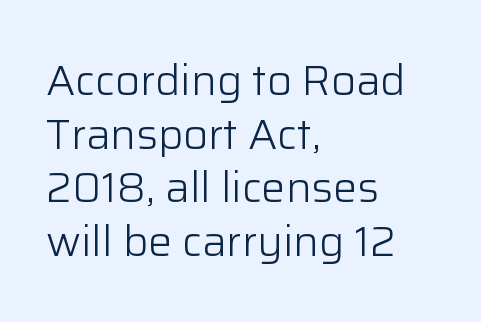
{"serif": "no", "italic": "no", "bold": "no", "weight": "light", "width": "normal", "stroke_contrast": "low", "x_height": "medium", "monospaced": "no", "underline": "no", "align": "left", "line_spacing": "normal", "line_spacing_ratio": 1.25, "letter_spacing": "normal", "letter_spacing_em": 0.0, "glyph_px": 43}
